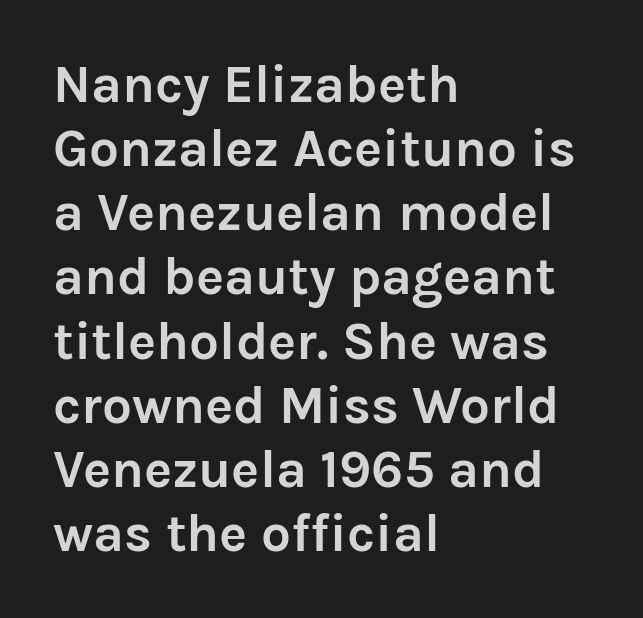
This sample uses plain, unmodified letter spacing. Notice how the stems are strictly vertical — no italics here. Decoration check: the copy has no underline. In terms of weight, the rendering is a true, heavy bold. The passage is arranged the way most books set body copy — flush left. Here the designer chose a conventional face with non-uniform glyph widths.
